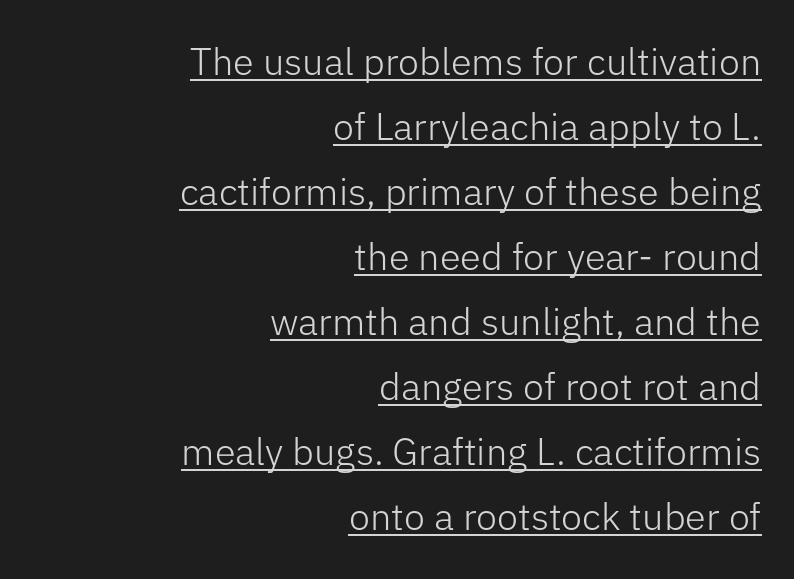
The image shows 38 px light sans-serif type, upright; set right-aligned, line spacing 1.71x, normal letter spacing, underlined; low stroke contrast and a medium x-height.
